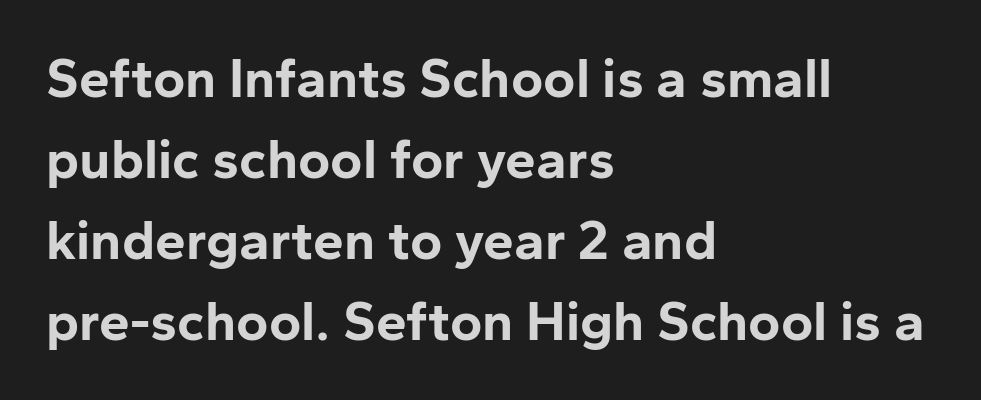
{"serif": "no", "italic": "no", "bold": "yes", "weight": "bold", "width": "normal", "stroke_contrast": "low", "x_height": "medium", "monospaced": "no", "underline": "no", "align": "left", "line_spacing": "normal", "line_spacing_ratio": 1.47, "letter_spacing": "normal", "letter_spacing_em": 0.0, "glyph_px": 55}
